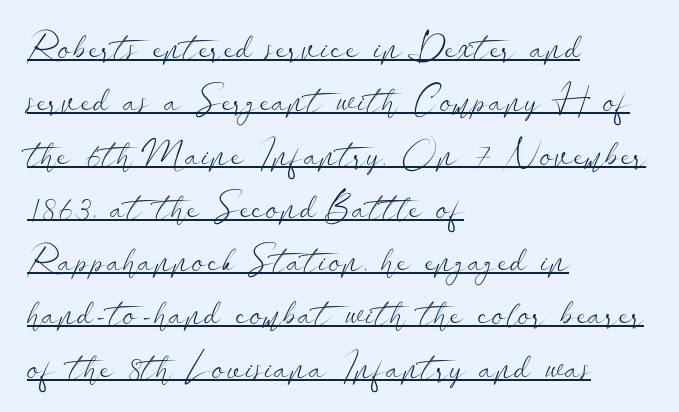
{"serif": "no", "bold": "no", "weight": "light", "width": "wide", "stroke_contrast": "low", "x_height": "small", "monospaced": "no", "underline": "yes", "align": "left", "line_spacing": "normal", "line_spacing_ratio": 1.44, "letter_spacing": "normal", "letter_spacing_em": 0.0, "glyph_px": 37}
